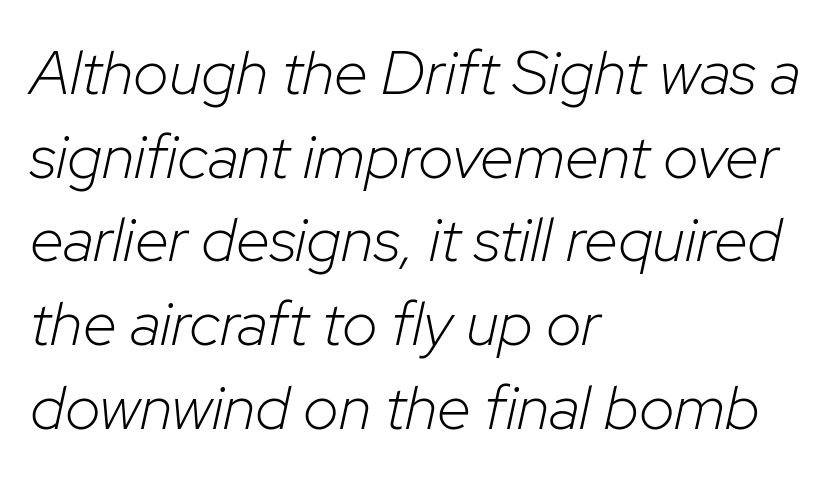
Q: Is the text bold? A: No.
Q: Is the text italic (slanted)? A: Yes, it leans right by about 12 degrees.
Q: Is the text underlined? A: No.
Q: How is the paragraph aligned? A: Left-aligned.
Q: Is the spacing between letters normal or unusually wide? A: Normal.
Q: Is the spacing between lines tight, normal or loose? A: Normal.
Q: Width (condensed, normal, or wide)? A: Normal.
Q: Stroke contrast? A: Low.
Q: x-height? A: Medium.
Q: Monospaced? A: No.
